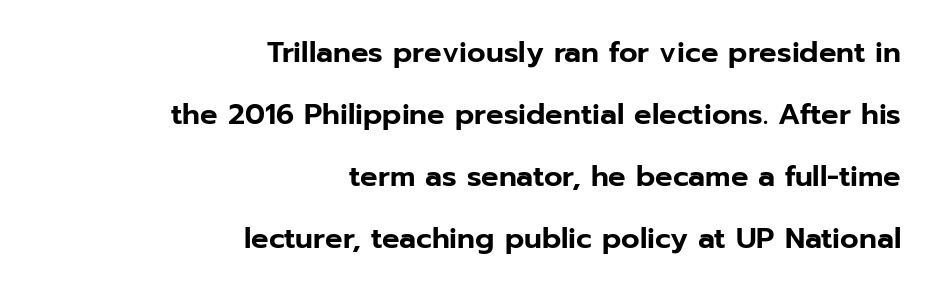
The text block is weighted toward the right margin, trailing off unevenly leftward. Spacing verdict: proportional, widths tailored to each character. In terms of leading, this rendering errs on the spacious side. To sum up the face: it is a sans, with no serifs.
